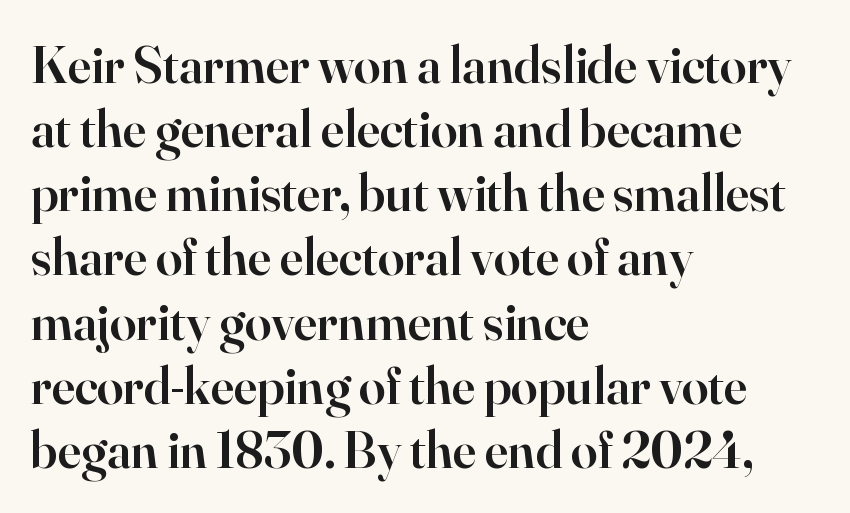
{"serif": "yes", "italic": "no", "bold": "semi", "weight": "semibold", "width": "normal", "stroke_contrast": "high", "x_height": "small", "monospaced": "no", "underline": "no", "align": "left", "line_spacing_ratio": 1.21, "letter_spacing": "normal", "letter_spacing_em": 0.0, "glyph_px": 53}
